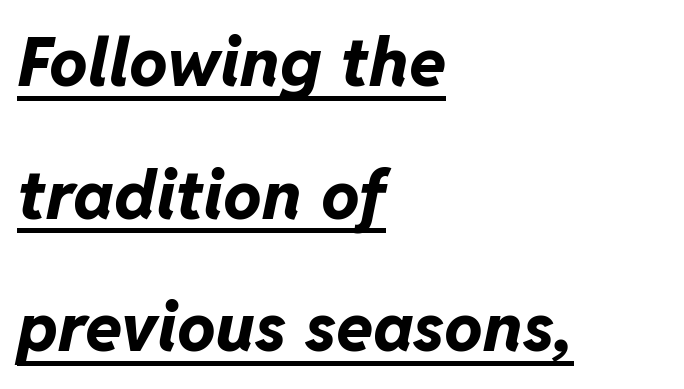
Q: Is the text bold? A: Yes.
Q: Is the text italic (slanted)? A: Yes, it leans right by about 11 degrees.
Q: Is the text underlined? A: Yes.
Q: How is the paragraph aligned? A: Left-aligned.
Q: Is the spacing between letters normal or unusually wide? A: Normal.
Q: Is the spacing between lines tight, normal or loose? A: Loose.
Q: Width (condensed, normal, or wide)? A: Normal.
Q: Stroke contrast? A: Low.
Q: x-height? A: Medium.
Q: Monospaced? A: No.
